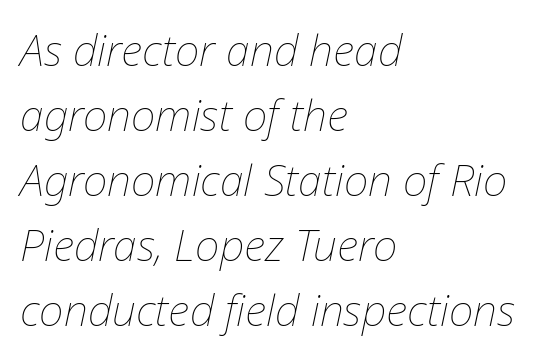
Q: Is the text bold? A: No.
Q: Is the text italic (slanted)? A: Yes, it leans right by about 12 degrees.
Q: Is the text underlined? A: No.
Q: How is the paragraph aligned? A: Left-aligned.
Q: Is the spacing between letters normal or unusually wide? A: Normal.
Q: Is the spacing between lines tight, normal or loose? A: Normal.
Q: Width (condensed, normal, or wide)? A: Normal.
Q: Stroke contrast? A: Low.
Q: x-height? A: Medium.
Q: Monospaced? A: No.
